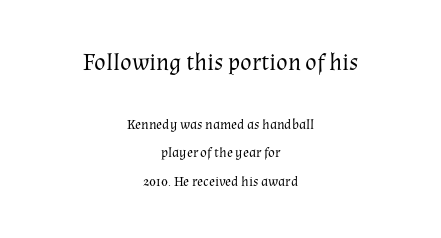
Q: Is the text bold? A: No.
Q: Is the text italic (slanted)? A: No, it is upright.
Q: Is the text underlined? A: No.
Q: How is the paragraph aligned? A: Centered.
Q: Is the spacing between letters normal or unusually wide? A: Normal.
Q: Is the spacing between lines tight, normal or loose? A: Loose.
Q: Which block of text is set in a larger size, the first (top) or the second (bottom)? A: The first (top) one.
